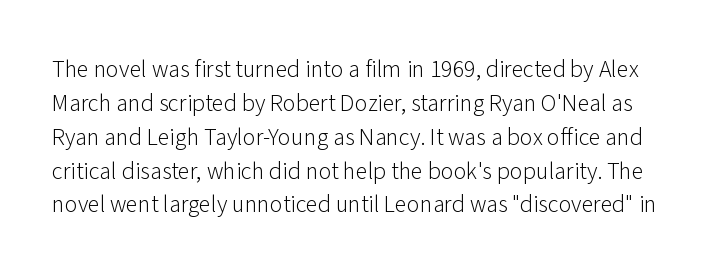
{"italic": "no", "bold": "no", "underline": "no", "line_spacing": "normal", "line_spacing_ratio": 1.41, "letter_spacing": "normal", "letter_spacing_em": 0.0, "glyph_px": 24}
